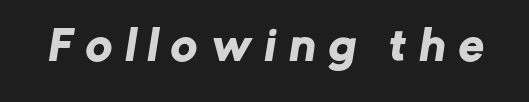
The image shows 40 px sans-serif type; set unusually wide letter spacing (+0.35 em), not underlined; low stroke contrast and a medium x-height.
